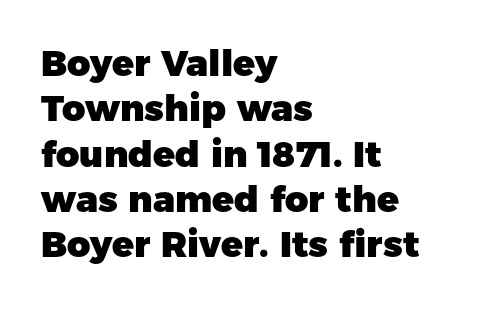
Q: Is the text bold? A: Yes.
Q: Is the text italic (slanted)? A: No, it is upright.
Q: Is the typeface a serif or a sans-serif typeface? A: Sans-serif.
Q: Is the text underlined? A: No.
Q: How is the paragraph aligned? A: Left-aligned.
Q: Is the spacing between letters normal or unusually wide? A: Normal.
Q: Is the spacing between lines tight, normal or loose? A: Normal.
Q: Width (condensed, normal, or wide)? A: Normal.
Q: Stroke contrast? A: Low.
Q: x-height? A: Medium.
Q: Monospaced? A: No.
